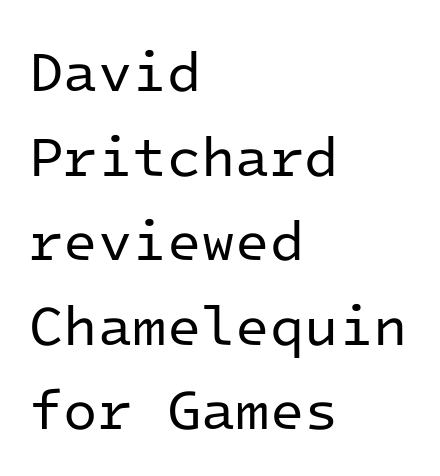
Q: Is the text bold? A: No.
Q: Is the text italic (slanted)? A: No, it is upright.
Q: Is the typeface a serif or a sans-serif typeface? A: Sans-serif.
Q: Is the text underlined? A: No.
Q: How is the paragraph aligned? A: Left-aligned.
Q: Is the spacing between letters normal or unusually wide? A: Normal.
Q: Is the spacing between lines tight, normal or loose? A: Normal.
Q: Width (condensed, normal, or wide)? A: Normal.
Q: Stroke contrast? A: Low.
Q: x-height? A: Medium.
Q: Monospaced? A: Yes.
